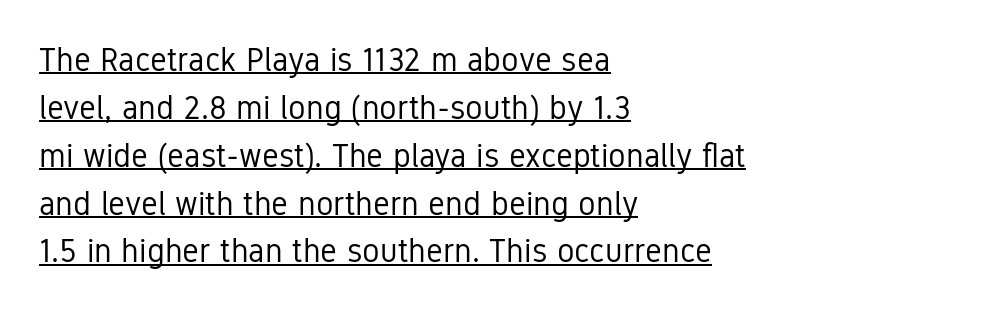
Q: Is the text bold? A: No.
Q: Is the text italic (slanted)? A: No, it is upright.
Q: Is the typeface a serif or a sans-serif typeface? A: Sans-serif.
Q: Is the text underlined? A: Yes.
Q: How is the paragraph aligned? A: Left-aligned.
Q: Is the spacing between letters normal or unusually wide? A: Normal.
Q: Is the spacing between lines tight, normal or loose? A: Normal.
Q: Width (condensed, normal, or wide)? A: Condensed.
Q: Stroke contrast? A: Low.
Q: x-height? A: Medium.
Q: Monospaced? A: No.
